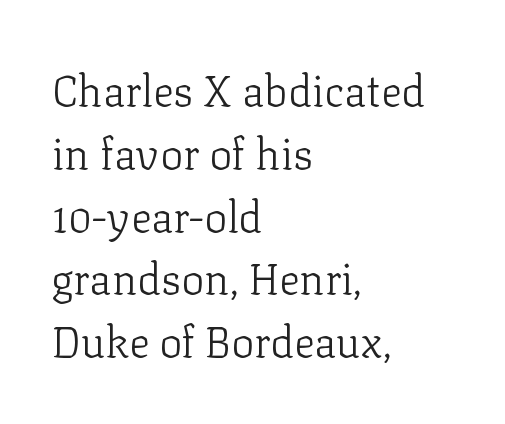
Q: Is the text bold? A: No.
Q: Is the text italic (slanted)? A: No, it is upright.
Q: Is the typeface a serif or a sans-serif typeface? A: Serif.
Q: Is the text underlined? A: No.
Q: How is the paragraph aligned? A: Left-aligned.
Q: Is the spacing between letters normal or unusually wide? A: Normal.
Q: Is the spacing between lines tight, normal or loose? A: Normal.
Q: Width (condensed, normal, or wide)? A: Normal.
Q: Stroke contrast? A: Low.
Q: x-height? A: Medium.
Q: Monospaced? A: No.
